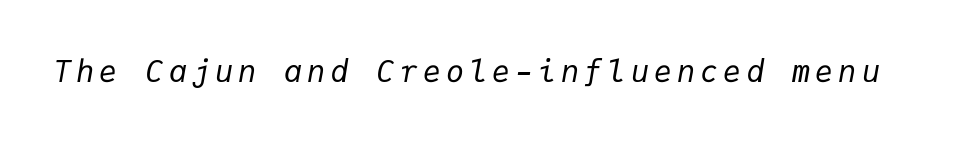
{"italic": "yes", "lean": "right", "slant_degrees": 9, "bold": "no", "weight": "regular", "width": "normal", "stroke_contrast": "low", "x_height": "medium", "monospaced": "yes", "underline": "no", "glyph_px": 30}
